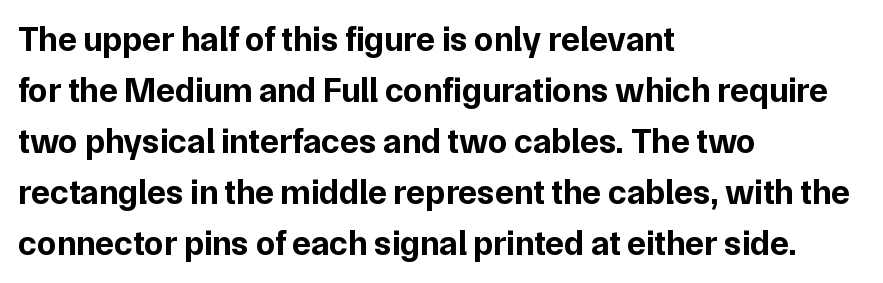
Q: Is the text bold? A: Yes.
Q: Is the text italic (slanted)? A: No, it is upright.
Q: Is the typeface a serif or a sans-serif typeface? A: Sans-serif.
Q: Is the text underlined? A: No.
Q: How is the paragraph aligned? A: Left-aligned.
Q: Is the spacing between letters normal or unusually wide? A: Normal.
Q: Is the spacing between lines tight, normal or loose? A: Normal.
Q: Width (condensed, normal, or wide)? A: Normal.
Q: Stroke contrast? A: Low.
Q: x-height? A: Medium.
Q: Monospaced? A: No.
